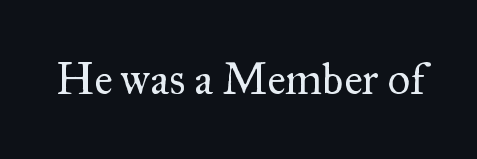
Q: Is the text bold? A: No.
Q: Is the text italic (slanted)? A: No, it is upright.
Q: Is the typeface a serif or a sans-serif typeface? A: Serif.
Q: Is the text underlined? A: No.
Q: Is the spacing between letters normal or unusually wide? A: Normal.
Q: Width (condensed, normal, or wide)? A: Normal.
Q: Stroke contrast? A: Medium.
Q: x-height? A: Small.
Q: Monospaced? A: No.
